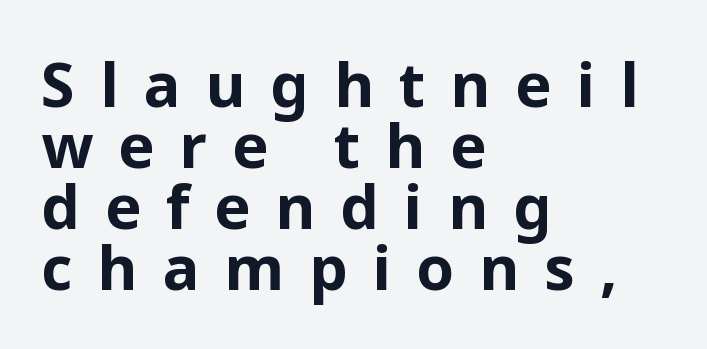
The characters look thick and weighty, a clear bold. Bare-footed words on every line. If you measured baseline to baseline, you'd find a short distance. This rendering uses left alignment, leaving the right contour irregular.
